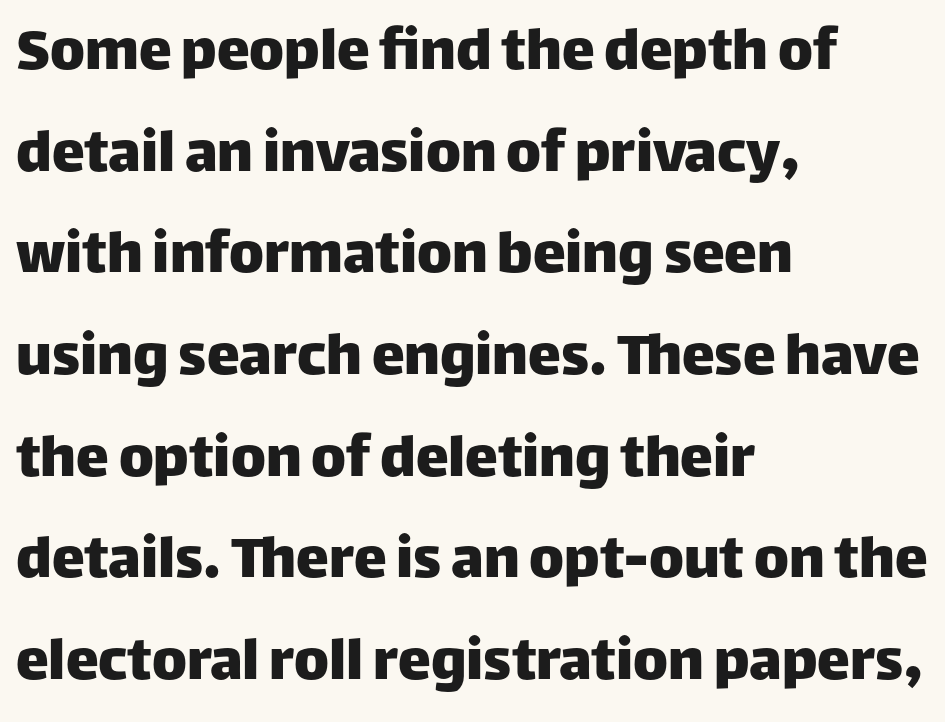
The baseline area is clear. Standard letterfit; no display-style spreading of the glyphs. Here the designer chose a conventional face with non-uniform glyph widths. The lettering holds an erect, upright posture throughout. No feet cap the strokes, marking this as sans-serif type. A typesetter would call this leading conventional body-copy spacing.
